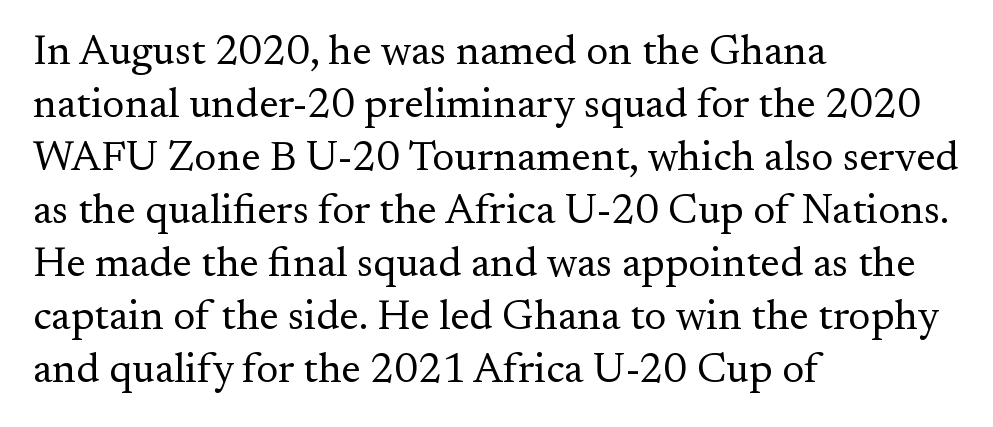
Leading matches the norm, producing a regular column. Clear beneath every line of the passage. This sample is left-justified, so line endings fall wherever the words run out. Is the stroke heavy? The answer is a plain regular-or-lighter. Short note: letters normally spaced.
